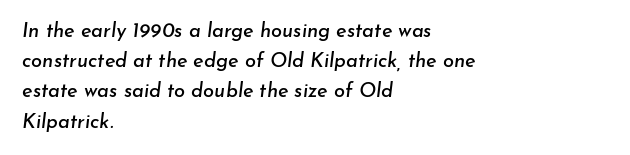
Rows of type keep a routine distance in the vertical direction. Every row of glyphs begins at an identical x-position on the left. The gaps between neighbouring characters are ordinary and unremarkable. The foot of each line stays bare and open. Italic: yes, the glyphs are oblique.
